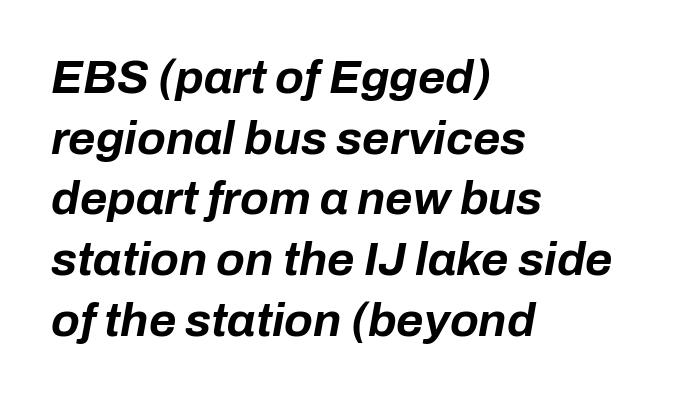
The image shows 47 px bold type, italic (leaning right); set left-aligned, normal line spacing (1.29x), normal letter spacing, not underlined; low stroke contrast and a medium x-height.
